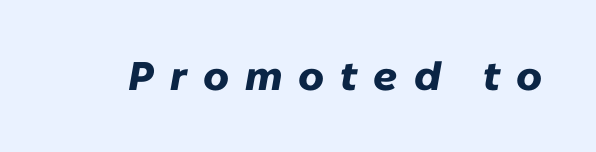
{"italic": "yes", "lean": "right", "slant_degrees": 10, "bold": "yes", "weight": "heavy", "width": "normal", "stroke_contrast": "low", "x_height": "medium", "monospaced": "no", "underline": "no", "letter_spacing": "wide", "letter_spacing_em": 0.4, "glyph_px": 40}
